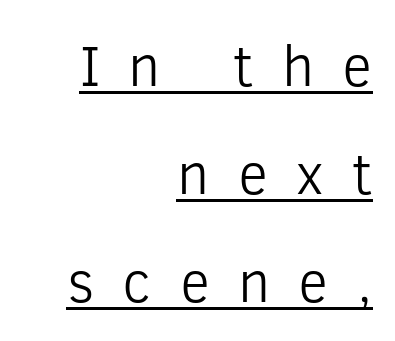
The passage shown is typed in a proportional face where columns would drift. The lines are quadded right. The letterforms stand isolated, each surrounded by extra space. A roman cut, with each character standing at attention. Students, observe the line beneath the letters — that is underlining. Observe the absence of serifs on each vertical stroke in this sample.
